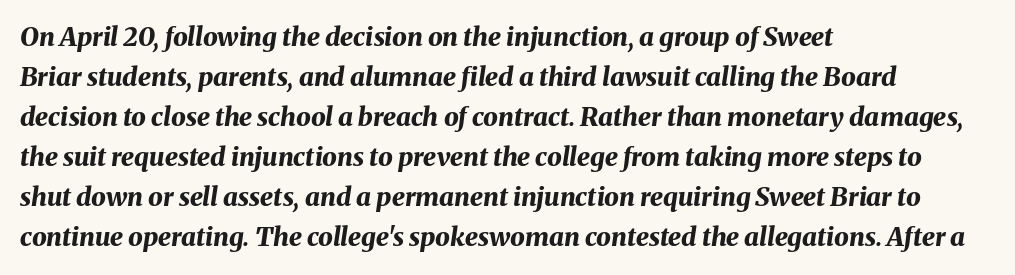
{"italic": "yes", "lean": "right", "slant_degrees": 8, "bold": "yes", "underline": "no", "align": "left", "line_spacing": "normal", "line_spacing_ratio": 1.54, "letter_spacing": "normal", "letter_spacing_em": 0.0, "glyph_px": 26}
